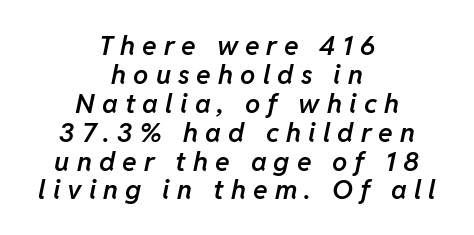
Q: Is the text bold? A: Semi-bold.
Q: Is the text italic (slanted)? A: Yes, it leans right by about 11 degrees.
Q: Is the text underlined? A: No.
Q: How is the paragraph aligned? A: Centered.
Q: Is the spacing between letters normal or unusually wide? A: Unusually wide.
Q: Is the spacing between lines tight, normal or loose? A: Tight.
